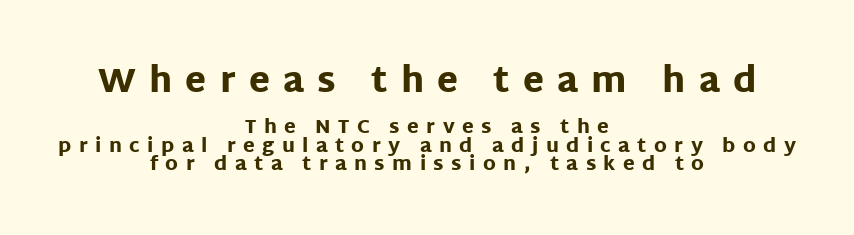
Q: Is the text bold? A: Yes.
Q: Is the text italic (slanted)? A: No, it is upright.
Q: Is the typeface a serif or a sans-serif typeface? A: Sans-serif.
Q: Is the text underlined? A: No.
Q: How is the paragraph aligned? A: Centered.
Q: Is the spacing between letters normal or unusually wide? A: Unusually wide.
Q: Is the spacing between lines tight, normal or loose? A: Tight.
Q: Which block of text is set in a larger size, the first (top) or the second (bottom)? A: The first (top) one.
Q: Width (condensed, normal, or wide)? A: Normal.
Q: Stroke contrast? A: Low.
Q: x-height? A: Large.
Q: Monospaced? A: No.
